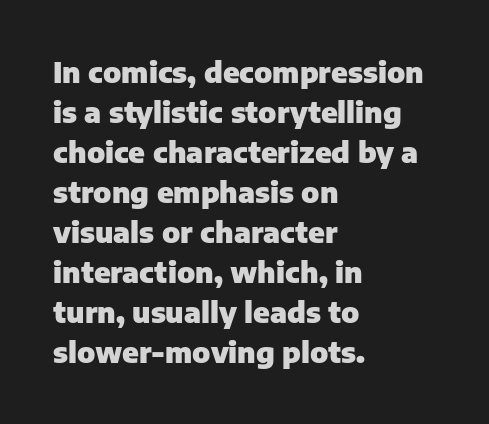
Q: Is the text bold? A: Yes.
Q: Is the text italic (slanted)? A: No, it is upright.
Q: Is the typeface a serif or a sans-serif typeface? A: Sans-serif.
Q: Is the text underlined? A: No.
Q: How is the paragraph aligned? A: Left-aligned.
Q: Is the spacing between letters normal or unusually wide? A: Normal.
Q: Is the spacing between lines tight, normal or loose? A: Normal.
Q: Width (condensed, normal, or wide)? A: Normal.
Q: Stroke contrast? A: Low.
Q: x-height? A: Medium.
Q: Monospaced? A: No.
